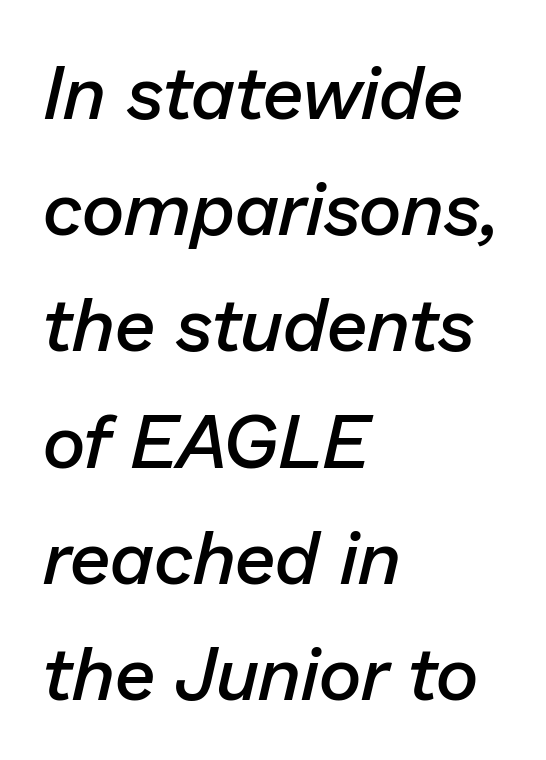
The image shows 74 px semibold type, italic (leaning right); set left-aligned, normal line spacing (1.57x), normal letter spacing, not underlined; low stroke contrast and a medium x-height.
